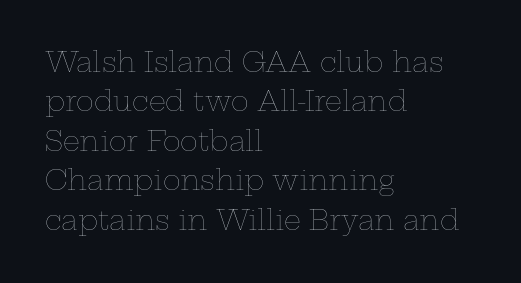
The image shows 27 px text type, upright; set left-aligned, normal line spacing (1.46x), normal letter spacing, not underlined.
